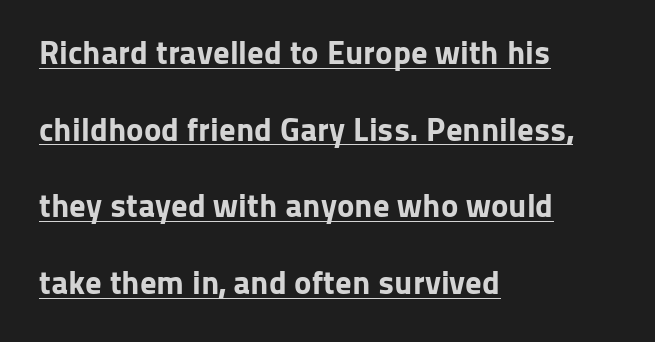
Q: Is the text bold? A: Yes.
Q: Is the text italic (slanted)? A: No, it is upright.
Q: Is the typeface a serif or a sans-serif typeface? A: Sans-serif.
Q: Is the text underlined? A: Yes.
Q: How is the paragraph aligned? A: Left-aligned.
Q: Is the spacing between letters normal or unusually wide? A: Normal.
Q: Is the spacing between lines tight, normal or loose? A: Loose.
Q: Width (condensed, normal, or wide)? A: Normal.
Q: Stroke contrast? A: Low.
Q: x-height? A: Medium.
Q: Monospaced? A: No.
